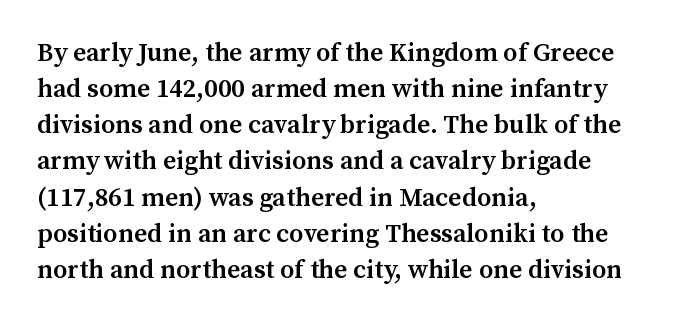
Designer's note — italics off, roman on. The sample has been set in demibold, a notch under bold. Anything drawn beneath the words? Only blank space. Does the copy run flush right? No — it runs flush left. The lines sit at an ordinary, default distance from one another.
